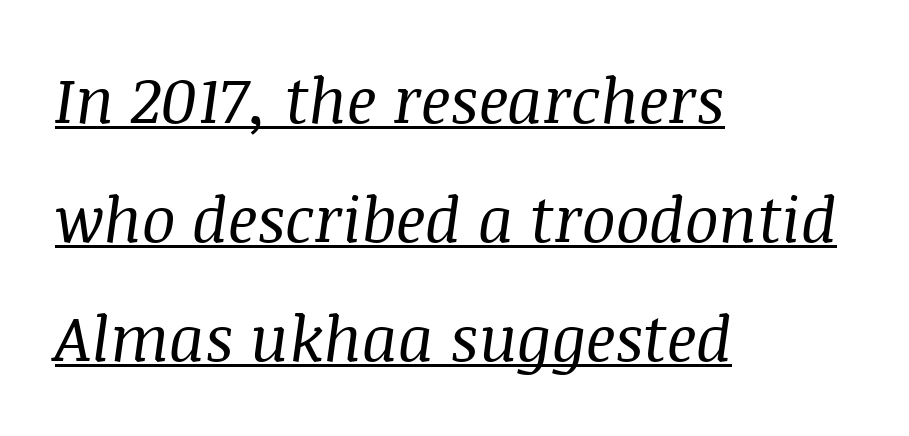
{"serif": "yes", "italic": "yes", "lean": "right", "slant_degrees": 8, "bold": "no", "weight": "regular", "width": "normal", "stroke_contrast": "medium", "x_height": "large", "monospaced": "no", "underline": "yes", "align": "left", "line_spacing_ratio": 1.89, "letter_spacing": "normal", "letter_spacing_em": 0.0, "glyph_px": 63}
